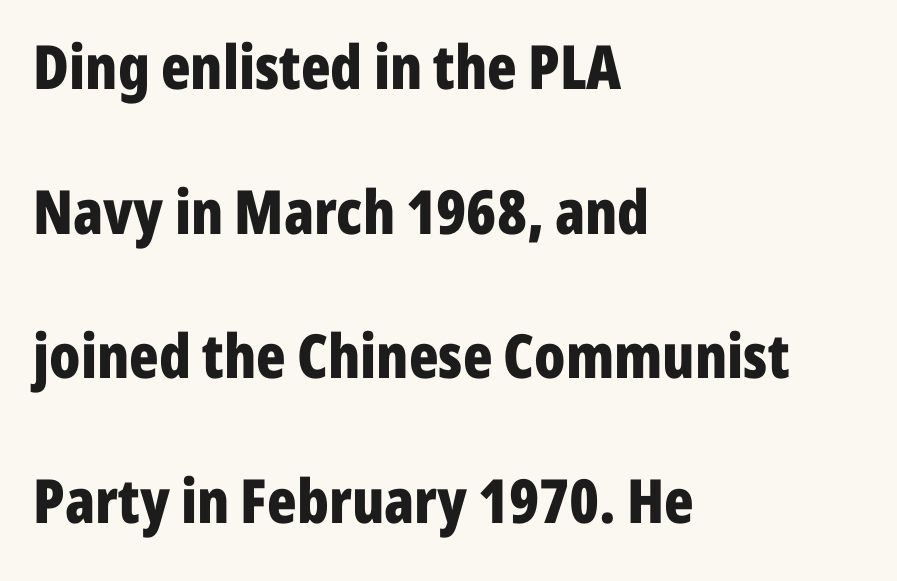
Q: Is the text bold? A: Yes.
Q: Is the text italic (slanted)? A: No, it is upright.
Q: Is the typeface a serif or a sans-serif typeface? A: Sans-serif.
Q: Is the text underlined? A: No.
Q: How is the paragraph aligned? A: Left-aligned.
Q: Is the spacing between letters normal or unusually wide? A: Normal.
Q: Is the spacing between lines tight, normal or loose? A: Loose.
Q: Width (condensed, normal, or wide)? A: Condensed.
Q: Stroke contrast? A: Low.
Q: x-height? A: Medium.
Q: Monospaced? A: No.
